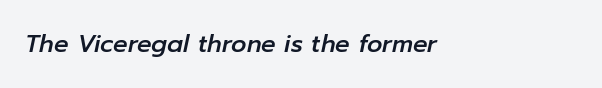
The image shows 24 px text type, italic (leaning right); set left-aligned, normal letter spacing, not underlined.
